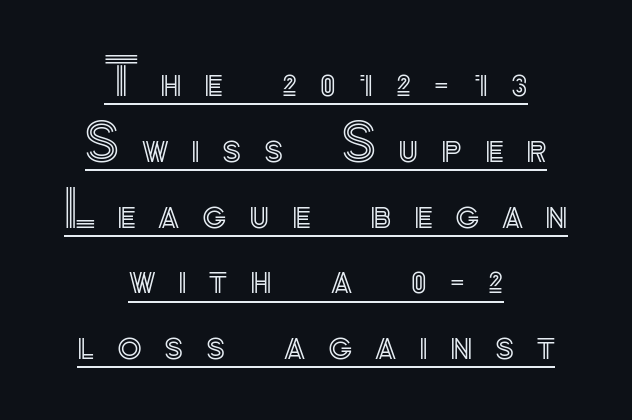
The image shows 51 px text type, upright; set centered, normal line spacing (1.29x), unusually wide letter spacing (+0.44 em), underlined; a small x-height.
